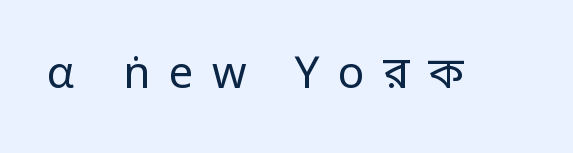
The image shows 44 px regular-weight sans-serif type, upright; set unusually wide letter spacing (+0.42 em), not underlined; low stroke contrast and a large x-height.
